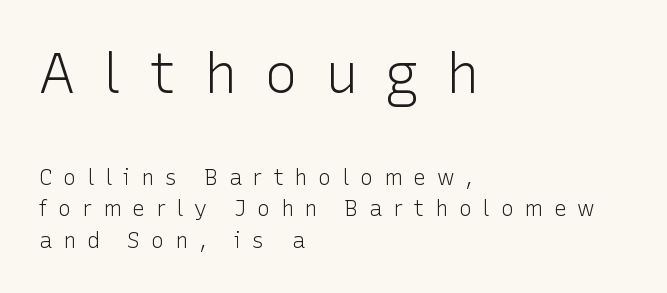
The passage shown is typed in a proportional face where columns would drift. Stroke thickness stays within the range of a standard reading face or lighter. A typesetter would label this face a sans. Regular leading. Has an underline been added? It has not. Rendered with straight, roman letterforms.
